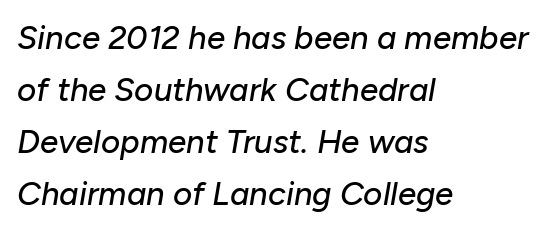
Just letters on the line, the space beneath them empty. Here the designer chose a conventional face with non-uniform glyph widths. The passage shown stacks its lines at a standard gap. Horizontally, the lines are justified to the leading edge only.
